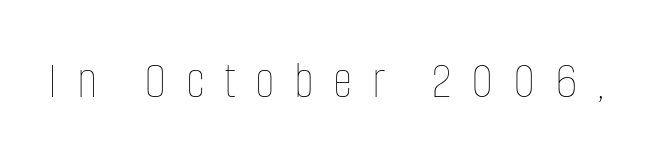
The image shows 54 px thin, condensed type, upright; set unusually wide letter spacing (+0.36 em), not underlined; low stroke contrast and a large x-height.
